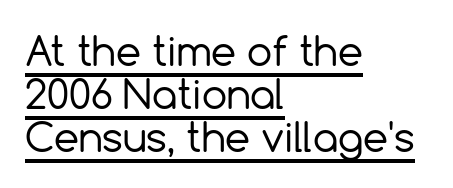
Q: Is the text bold? A: No.
Q: Is the text italic (slanted)? A: No, it is upright.
Q: Is the typeface a serif or a sans-serif typeface? A: Sans-serif.
Q: Is the text underlined? A: Yes.
Q: How is the paragraph aligned? A: Left-aligned.
Q: Is the spacing between letters normal or unusually wide? A: Normal.
Q: Is the spacing between lines tight, normal or loose? A: Tight.
Q: Width (condensed, normal, or wide)? A: Normal.
Q: x-height? A: Medium.
Q: Monospaced? A: No.
